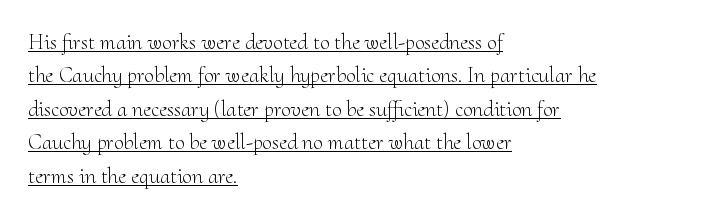
Q: Is the text bold? A: No.
Q: Is the text italic (slanted)? A: No, it is upright.
Q: Is the text underlined? A: Yes.
Q: How is the paragraph aligned? A: Left-aligned.
Q: Is the spacing between letters normal or unusually wide? A: Normal.
Q: Is the spacing between lines tight, normal or loose? A: Normal.
